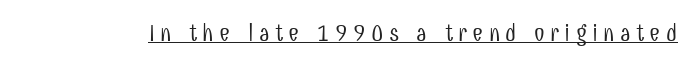
The image shows 24 px text type, upright; set unusually wide letter spacing (+0.22 em), underlined.
